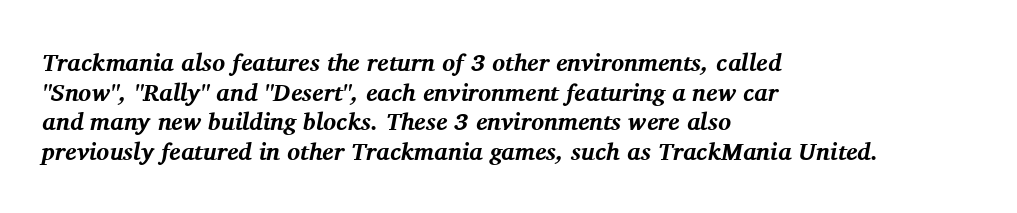
Has an underline been added? It has not. Weight: bold. These lines were composed using italics. Which margin do the lines hug? The left one — the right edge is uneven.
